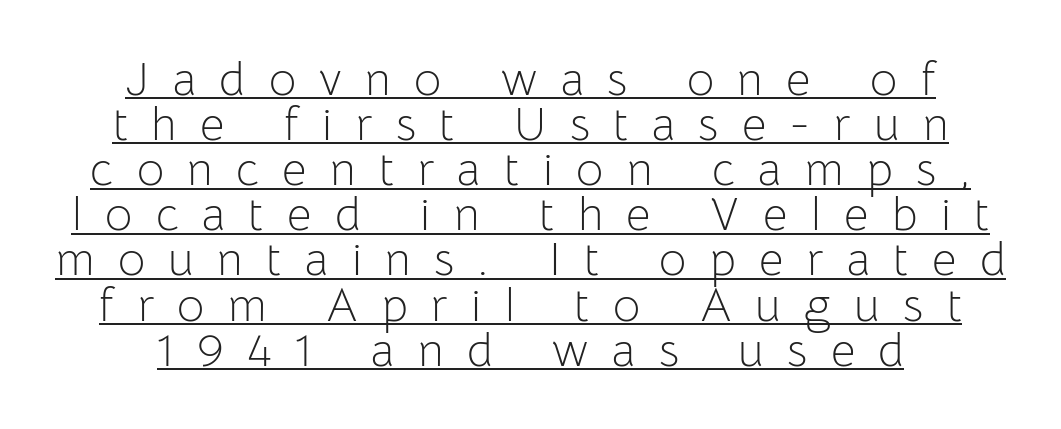
Each stroke keeps to a modest, everyday thickness or less. Does extra space separate the letters? Yes, quite a lot of it. These characters rest on top of a visible drawn line. Is this a fixed-width face? No — the glyphs have proportional, varying widths. Both edges are ragged and mirror each other, which tells us the setting is centered. The vertical gap from one line to the next is small.
